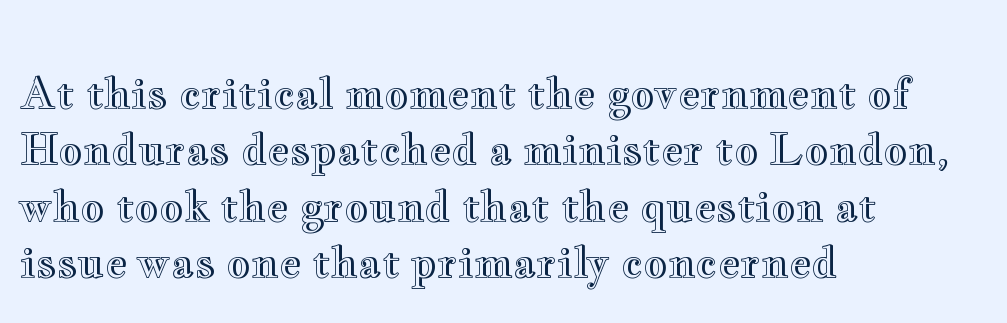
{"italic": "no", "width": "wide", "x_height": "small", "monospaced": "no", "underline": "no", "align": "left", "line_spacing": "normal", "line_spacing_ratio": 1.34, "letter_spacing": "normal", "letter_spacing_em": 0.0, "glyph_px": 42}
